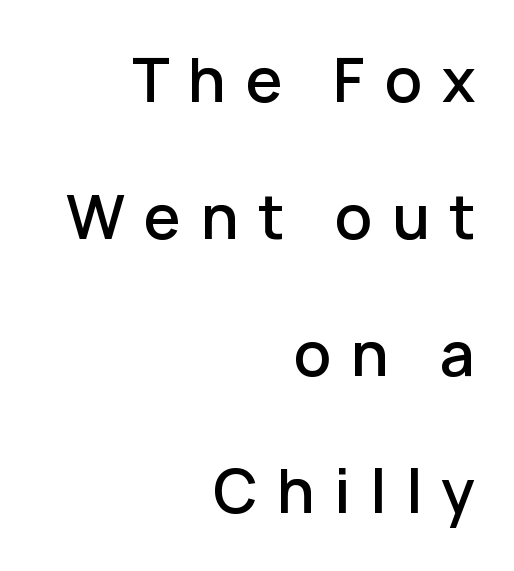
Q: Is the text bold? A: Semi-bold.
Q: Is the text italic (slanted)? A: No, it is upright.
Q: Is the typeface a serif or a sans-serif typeface? A: Sans-serif.
Q: Is the text underlined? A: No.
Q: How is the paragraph aligned? A: Right-aligned.
Q: Is the spacing between letters normal or unusually wide? A: Unusually wide.
Q: Is the spacing between lines tight, normal or loose? A: Loose.
Q: Width (condensed, normal, or wide)? A: Normal.
Q: Stroke contrast? A: Low.
Q: x-height? A: Medium.
Q: Monospaced? A: No.
